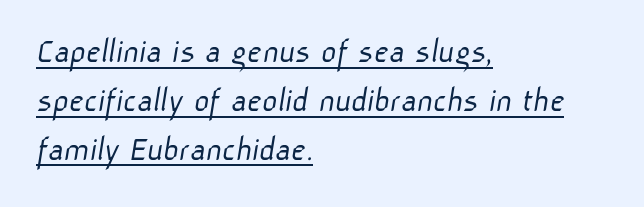
The image shows 37 px light sans-serif type; set left-aligned, normal line spacing (1.32x), normal letter spacing, underlined; low stroke contrast and a medium x-height.
